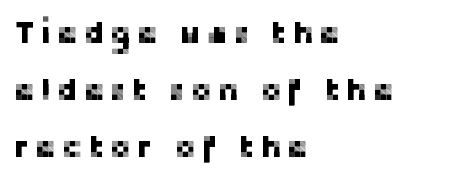
The image shows 32 px sans-serif type, upright; set left-aligned, line spacing 1.78x, not underlined; low stroke contrast and a medium x-height.
